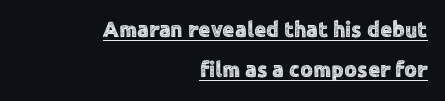
Q: Is the text italic (slanted)? A: No, it is upright.
Q: Is the text underlined? A: Yes.
Q: How is the paragraph aligned? A: Right-aligned.
Q: Is the spacing between letters normal or unusually wide? A: Normal.
